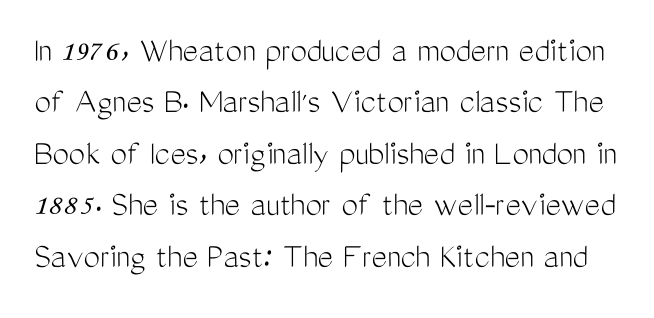
Q: Is the text bold? A: No.
Q: Is the text italic (slanted)? A: No, it is upright.
Q: Is the typeface a serif or a sans-serif typeface? A: Sans-serif.
Q: Is the text underlined? A: No.
Q: Is the spacing between letters normal or unusually wide? A: Normal.
Q: Is the spacing between lines tight, normal or loose? A: Normal.
Q: Width (condensed, normal, or wide)? A: Condensed.
Q: Stroke contrast? A: Medium.
Q: x-height? A: Medium.
Q: Monospaced? A: No.
